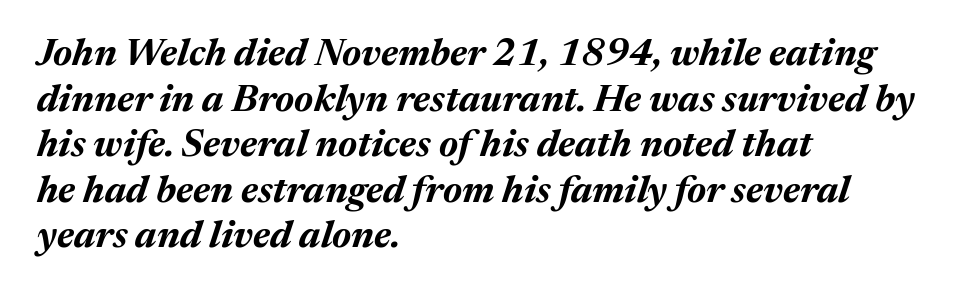
The image shows 38 px bold type, italic (leaning right); set left-aligned, line spacing 1.2x, normal letter spacing, not underlined; medium stroke contrast and a medium x-height.
